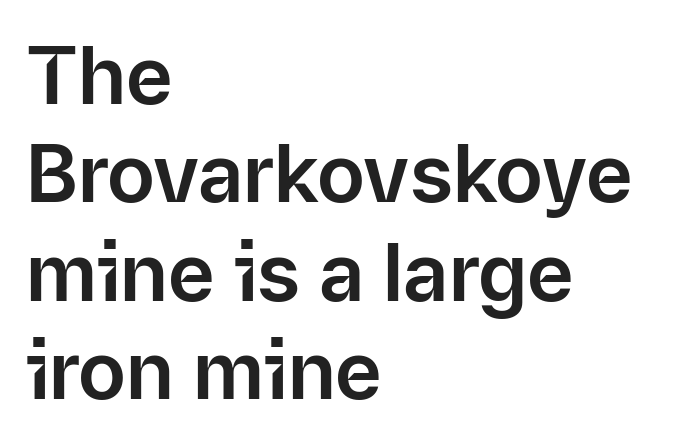
The image shows 80 px sans-serif type, upright; set left-aligned, line spacing 1.23x, normal letter spacing, not underlined; low stroke contrast and a medium x-height.
